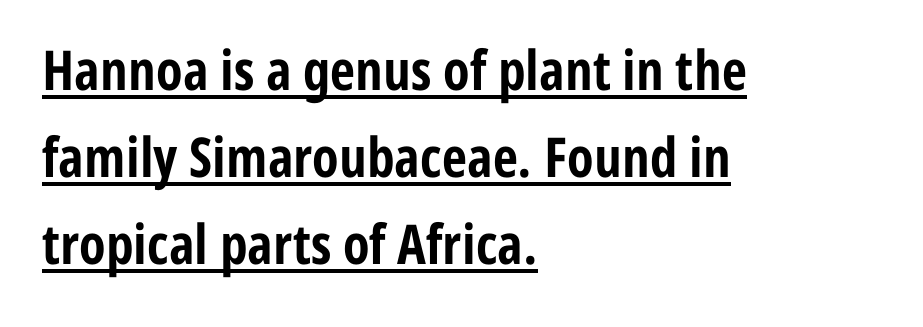
The image shows 55 px bold, condensed sans-serif type, upright; set left-aligned, normal line spacing (1.58x), normal letter spacing, underlined; low stroke contrast and a medium x-height.
